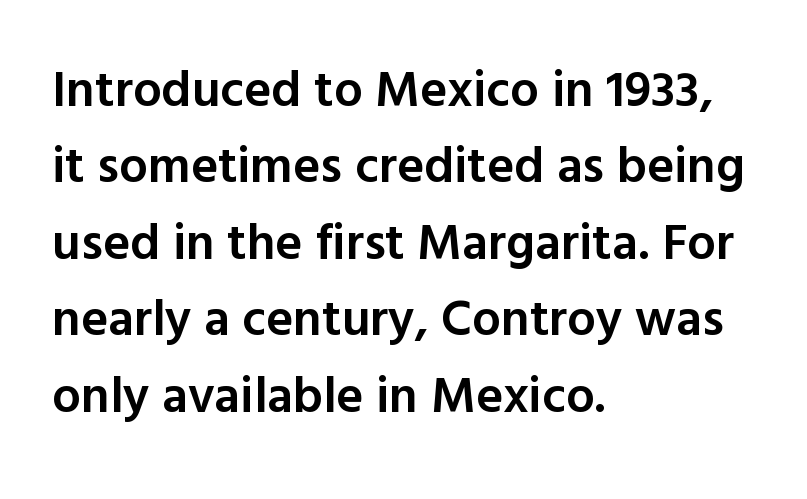
The image shows 51 px semibold sans-serif type, upright; set left-aligned, normal line spacing (1.5x), normal letter spacing, not underlined; a medium x-height.
